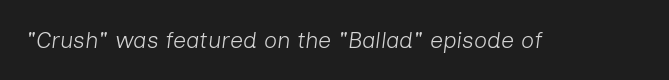
Q: Is the text bold? A: No.
Q: Is the text italic (slanted)? A: Yes, it leans right by about 7 degrees.
Q: Is the text underlined? A: No.
Q: Is the spacing between letters normal or unusually wide? A: Normal.
